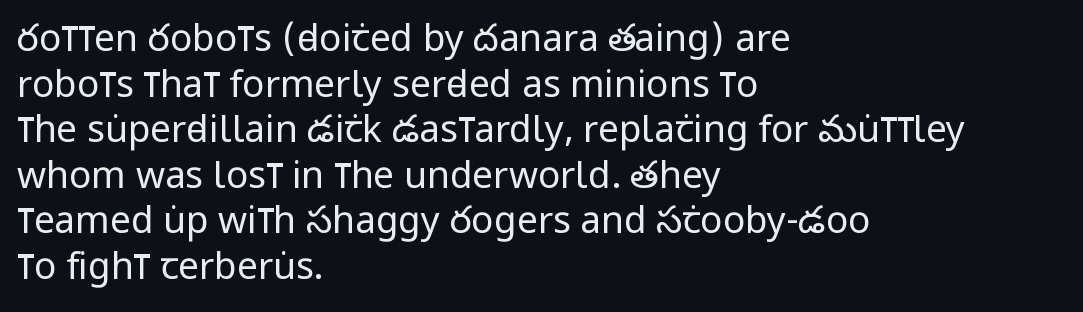
Do the letters lean? They stand straight. The letterforms sit at book weight or below. Notice how the passage keeps a crisp vertical edge on the left only. The type family on display is of the sans-serif kind. Think of a printed novel: that variable character pitch is what you see here. Characters follow at the spacing the type designer built in.
